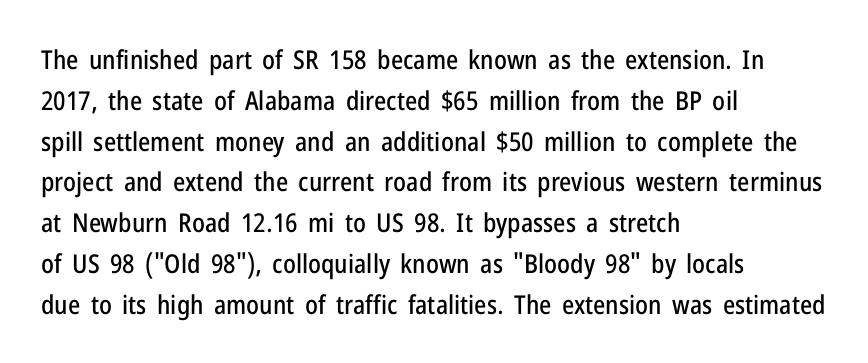
The image shows 26 px text type, upright; set left-aligned, normal line spacing (1.57x), normal letter spacing, not underlined.
